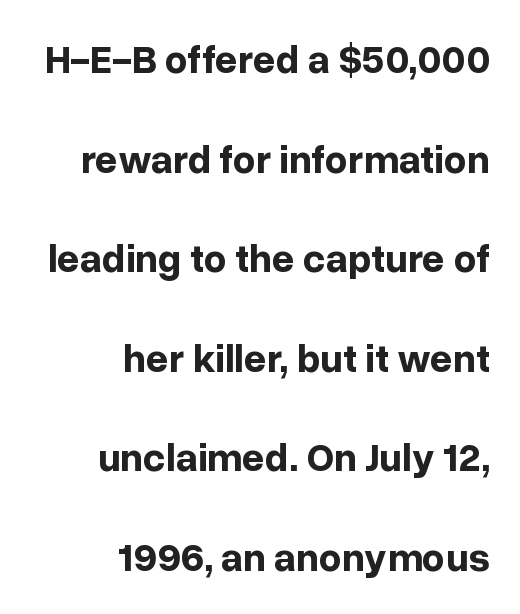
Q: Is the text bold? A: Yes.
Q: Is the text italic (slanted)? A: No, it is upright.
Q: Is the typeface a serif or a sans-serif typeface? A: Sans-serif.
Q: Is the text underlined? A: No.
Q: How is the paragraph aligned? A: Right-aligned.
Q: Is the spacing between letters normal or unusually wide? A: Normal.
Q: Is the spacing between lines tight, normal or loose? A: Loose.
Q: Width (condensed, normal, or wide)? A: Normal.
Q: Stroke contrast? A: Low.
Q: x-height? A: Medium.
Q: Monospaced? A: No.
